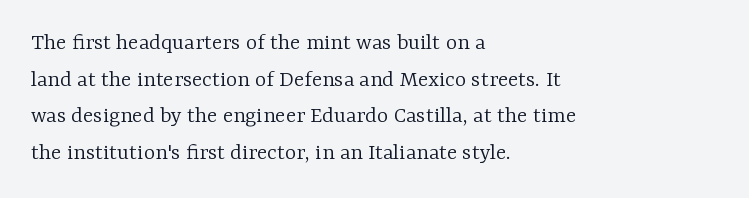
Standard letterfit; no display-style spreading of the glyphs. No chunkiness to these letters — they're not bold. This is roman type, the default non-slanted kind. Does the copy run flush right? No — it runs flush left.
